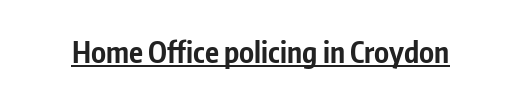
Grotesque or geometric, the face here clearly has no serifs. Plenty of ink on the page — the face is bold. Characters follow at the spacing the type designer built in. Vertical strokes here are truly vertical. Proportional: the letters do not fall into vertical columns. The face used here appears with an underline applied.
